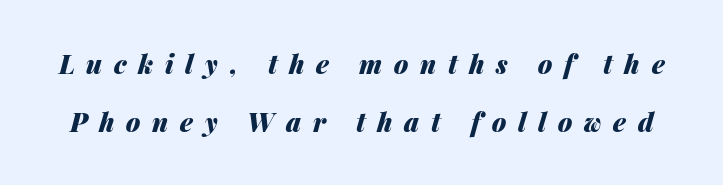
Students, note that the glyphs here are deliberately spaced far apart. On the weight axis this lands at bold, roughly 700. Each new line begins a long way beneath the previous one. The glyphs are unaccompanied by any horizontal stroke below them.
